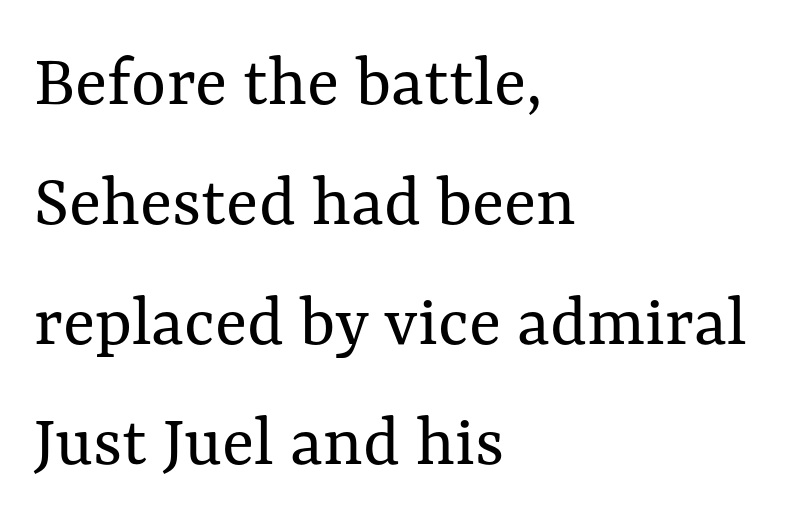
The image shows 75 px regular-weight type, upright; set left-aligned, normal line spacing (1.6x), normal letter spacing, not underlined; medium stroke contrast and a medium x-height.
